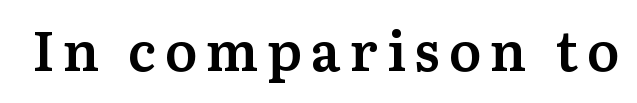
{"serif": "yes", "italic": "no", "bold": "semi", "weight": "semibold", "width": "normal", "stroke_contrast": "medium", "x_height": "medium", "monospaced": "no", "underline": "no", "glyph_px": 55}
